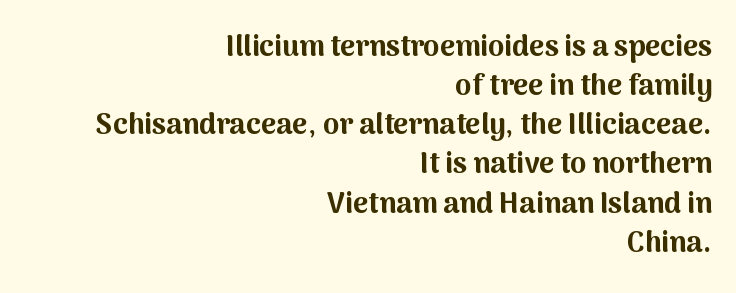
The image shows 29 px bold sans-serif type, upright; set right-aligned, normal line spacing (1.35x), normal letter spacing, not underlined; medium stroke contrast and a medium x-height.
